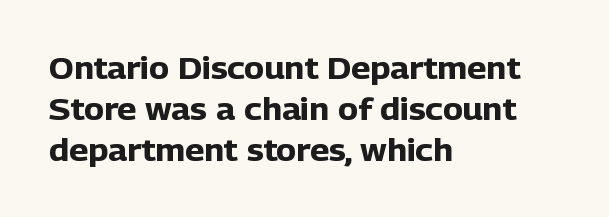
Glyph-to-glyph distance matches everyday printed text. Typographically, this falls in the sans-serif category. If you measured baseline to baseline, you'd find a middling distance. How heavy is the stroke? Heavy — this is a bold. It's the straight-up-and-down kind of type.
